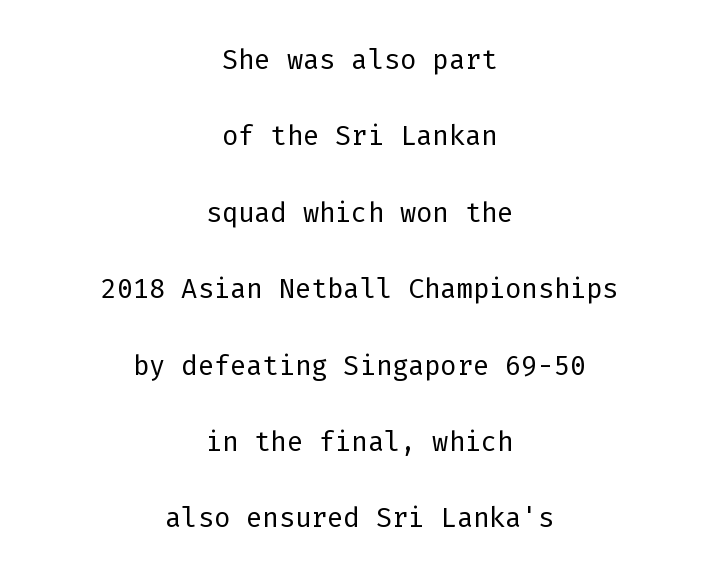
The image shows 38 px light sans-serif type, upright, monospaced; set centered, loose line spacing (2.01x), normal letter spacing, not underlined; low stroke contrast and a medium x-height.
